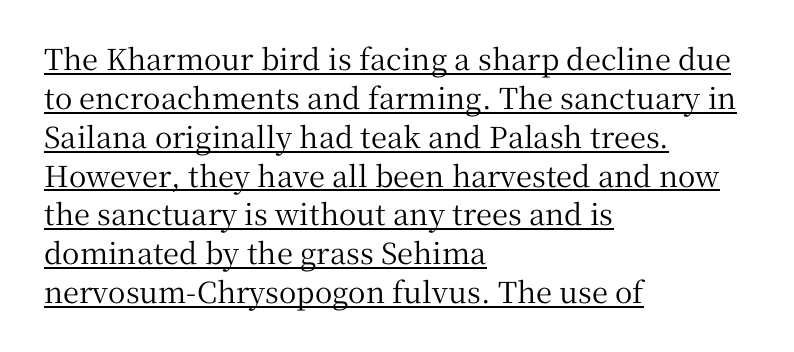
{"serif": "yes", "italic": "no", "width": "normal", "stroke_contrast": "medium", "x_height": "medium", "monospaced": "no", "underline": "yes", "align": "left", "line_spacing": "normal", "line_spacing_ratio": 1.34, "letter_spacing": "normal", "letter_spacing_em": 0.0, "glyph_px": 29}
